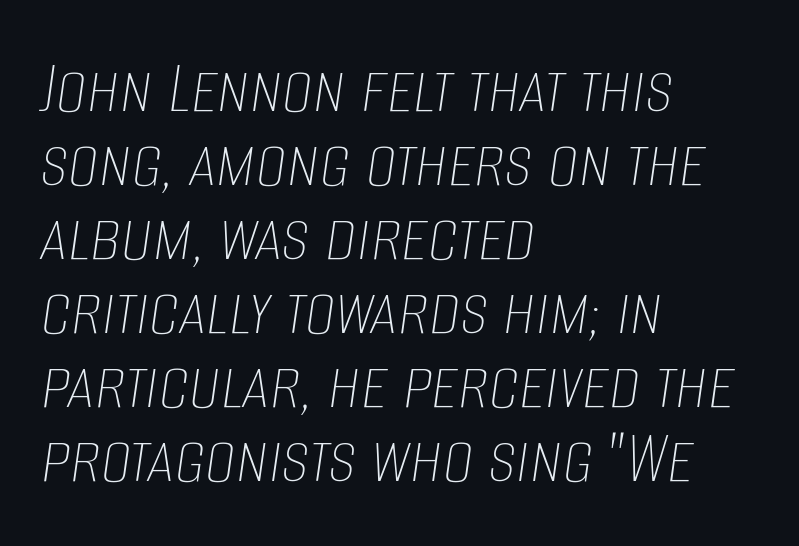
The image shows 77 px thin, condensed type, italic (leaning right); set left-aligned, tight line spacing (0.96x), normal letter spacing, not underlined; low stroke contrast and a large x-height.
